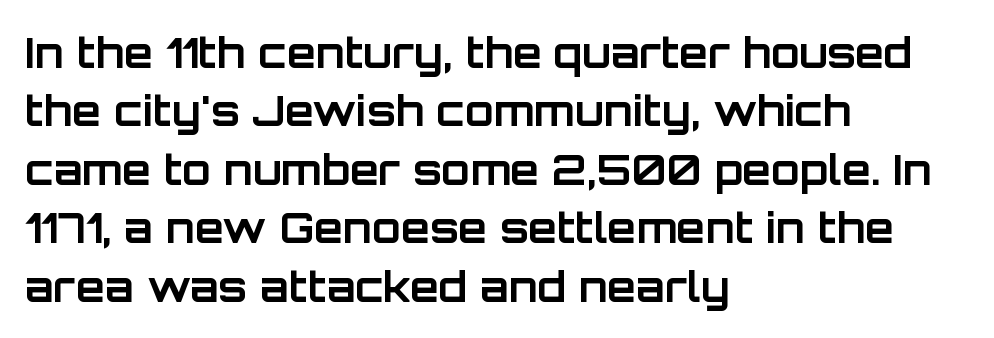
The image shows 42 px bold sans-serif type, upright; set left-aligned, normal line spacing (1.39x), normal letter spacing, not underlined; low stroke contrast and a large x-height.
